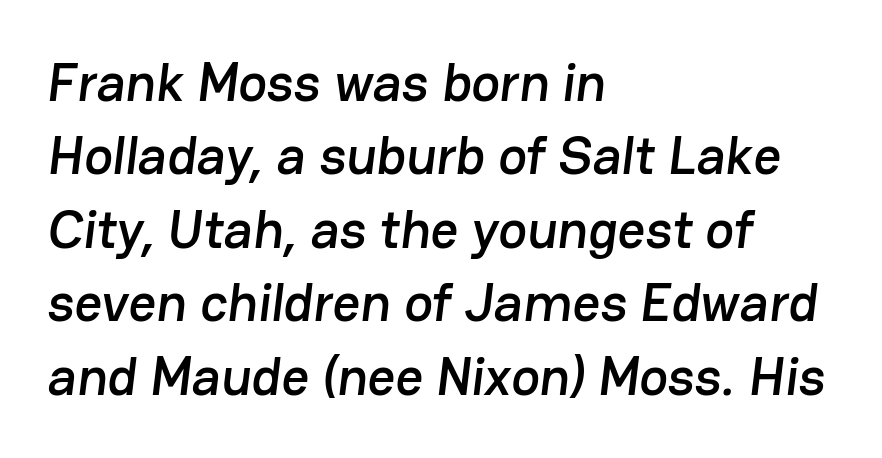
Check where the strokes stop: nothing finishes them off — pure sans. Nobody touched the tracking dial on this one. Any mark beneath the type? The region is blank. Think of a printed novel: that variable character pitch is what you see here. Typeset ragged right — the left edge is the straight one. The line-height multiplier appears to be the usual default.
